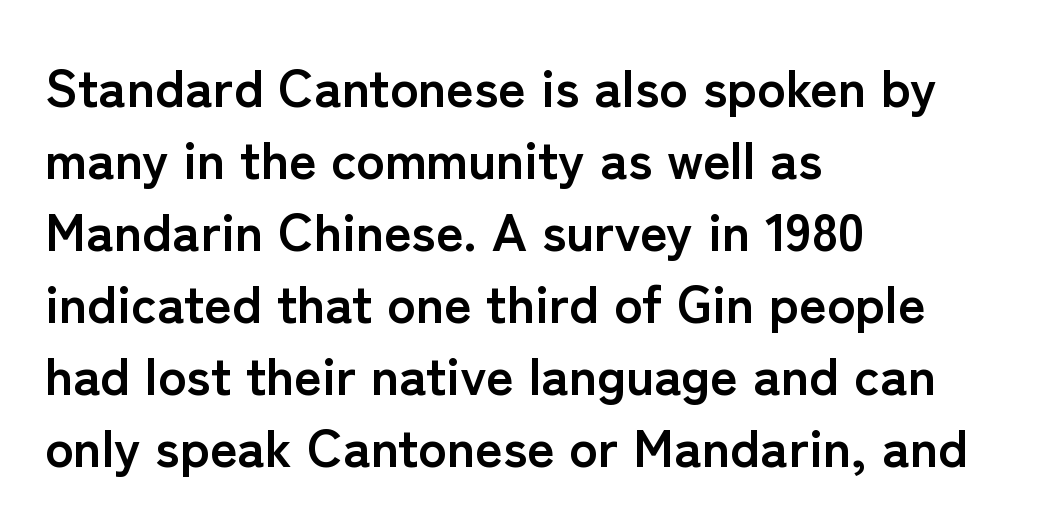
{"serif": "no", "italic": "no", "bold": "yes", "weight": "semibold", "width": "normal", "stroke_contrast": "low", "x_height": "medium", "monospaced": "no", "underline": "no", "align": "left", "line_spacing": "normal", "line_spacing_ratio": 1.36, "letter_spacing": "normal", "letter_spacing_em": 0.0, "glyph_px": 53}
